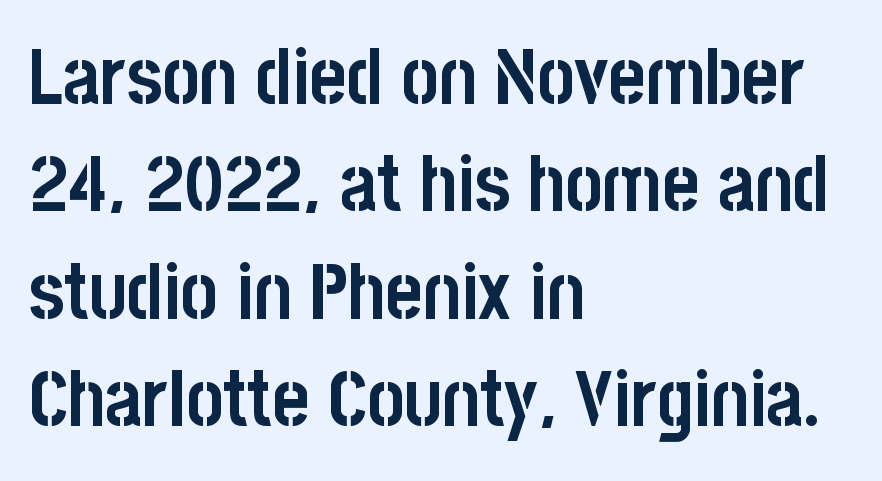
{"serif": "no", "italic": "no", "bold": "yes", "weight": "semibold", "width": "condensed", "stroke_contrast": "low", "x_height": "large", "monospaced": "no", "underline": "no", "align": "left", "line_spacing": "normal", "line_spacing_ratio": 1.36, "letter_spacing": "normal", "letter_spacing_em": 0.0, "glyph_px": 79}
